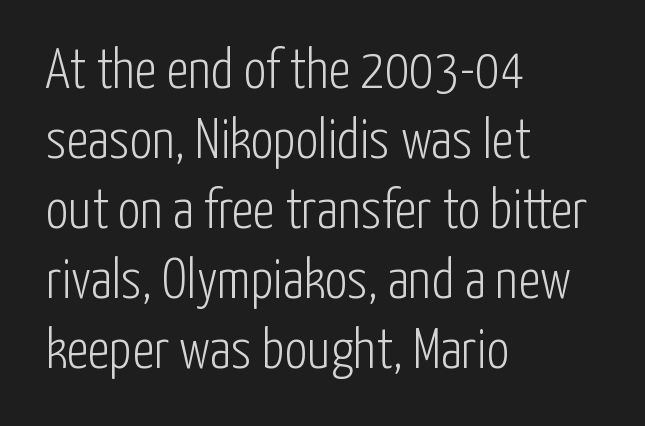
Q: Is the text bold? A: No.
Q: Is the text italic (slanted)? A: No, it is upright.
Q: Is the typeface a serif or a sans-serif typeface? A: Sans-serif.
Q: Is the text underlined? A: No.
Q: How is the paragraph aligned? A: Left-aligned.
Q: Is the spacing between letters normal or unusually wide? A: Normal.
Q: Is the spacing between lines tight, normal or loose? A: Normal.
Q: Width (condensed, normal, or wide)? A: Condensed.
Q: Stroke contrast? A: Low.
Q: x-height? A: Medium.
Q: Monospaced? A: No.
